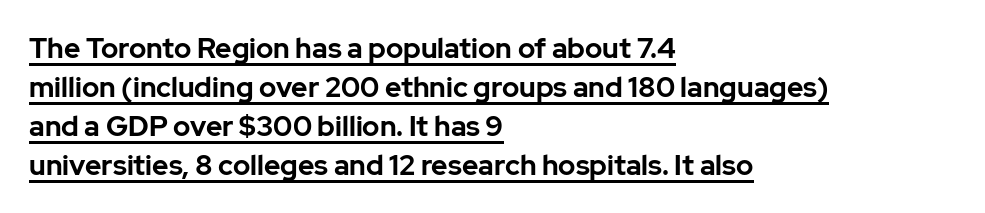
Alignment: flush left. Honestly, the row spacing looks completely unremarkable. The tracking reads as untouched default to a designer's eye. In terms of letterform style, serifs are entirely absent. Style check: upright.
